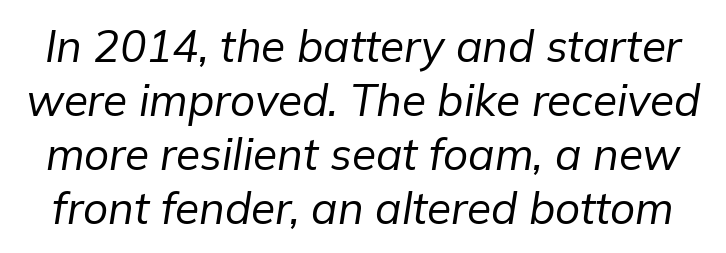
No extra ink here — the face is not bold. Tracking here is standard; glyphs follow each other at the usual distance. You can tell it's italic because the verticals aren't actually vertical. Is this a fixed-width face? No — the glyphs have proportional, varying widths. Descenders are the only things crossing below the line.
